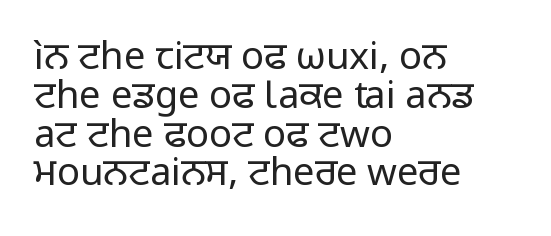
{"serif": "no", "italic": "no", "bold": "no", "weight": "regular", "width": "normal", "stroke_contrast": "low", "x_height": "medium", "monospaced": "no", "underline": "no", "align": "left", "line_spacing": "tight", "line_spacing_ratio": 1.02, "letter_spacing": "normal", "letter_spacing_em": 0.0, "glyph_px": 38}
